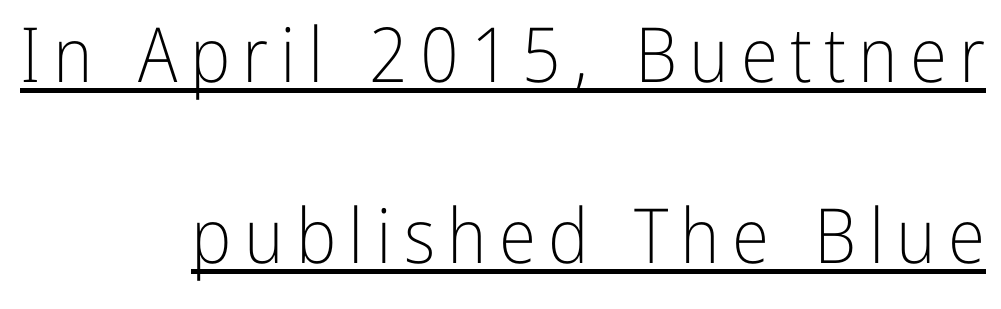
Q: Is the text bold? A: No.
Q: Is the text italic (slanted)? A: No, it is upright.
Q: Is the typeface a serif or a sans-serif typeface? A: Sans-serif.
Q: Is the text underlined? A: Yes.
Q: How is the paragraph aligned? A: Right-aligned.
Q: Is the spacing between lines tight, normal or loose? A: Loose.
Q: Width (condensed, normal, or wide)? A: Condensed.
Q: Stroke contrast? A: Low.
Q: x-height? A: Medium.
Q: Monospaced? A: No.
